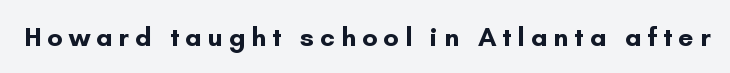
Q: Is the text bold? A: Yes.
Q: Is the text italic (slanted)? A: No, it is upright.
Q: Is the text underlined? A: No.
Q: Is the spacing between letters normal or unusually wide? A: Unusually wide.
